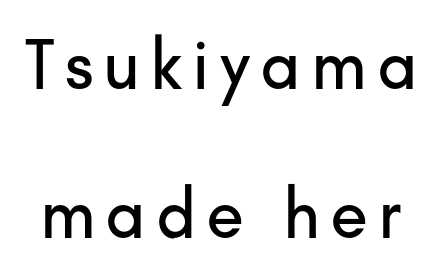
Q: Is the text italic (slanted)? A: No, it is upright.
Q: Is the typeface a serif or a sans-serif typeface? A: Sans-serif.
Q: Is the text underlined? A: No.
Q: Is the spacing between lines tight, normal or loose? A: Loose.
Q: Width (condensed, normal, or wide)? A: Normal.
Q: Stroke contrast? A: Low.
Q: x-height? A: Small.
Q: Monospaced? A: No.
